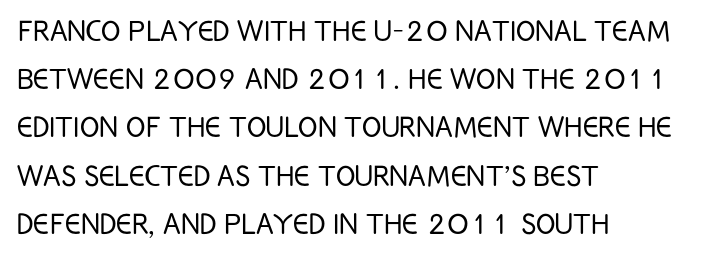
{"serif": "no", "italic": "no", "bold": "no", "weight": "light", "width": "condensed", "stroke_contrast": "low", "x_height": "large", "monospaced": "no", "underline": "no", "align": "left", "line_spacing": "normal", "line_spacing_ratio": 1.34, "letter_spacing": "normal", "letter_spacing_em": 0.0, "glyph_px": 36}
